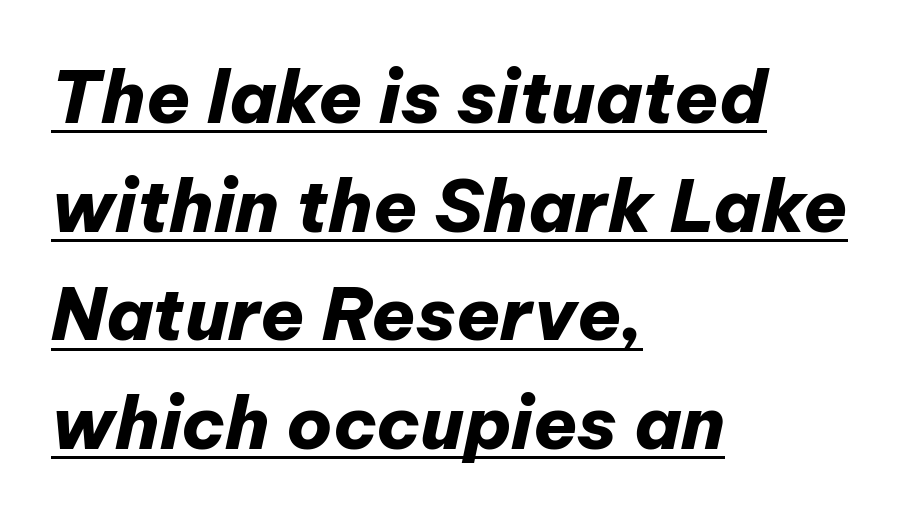
{"italic": "yes", "lean": "right", "slant_degrees": 12, "bold": "yes", "weight": "heavy", "width": "normal", "stroke_contrast": "low", "x_height": "medium", "monospaced": "no", "underline": "yes", "align": "left", "line_spacing": "normal", "line_spacing_ratio": 1.51, "letter_spacing": "normal", "letter_spacing_em": 0.0, "glyph_px": 72}
